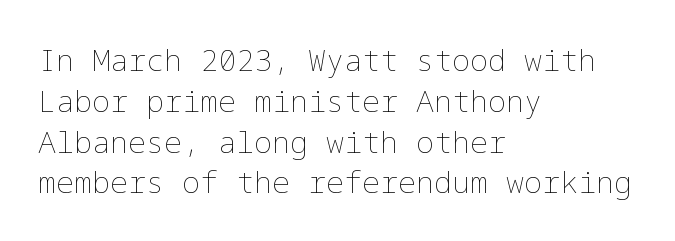
{"italic": "no", "bold": "no", "weight": "thin", "width": "normal", "stroke_contrast": "low", "x_height": "medium", "underline": "no", "align": "left", "line_spacing": "normal", "line_spacing_ratio": 1.36, "letter_spacing": "normal", "letter_spacing_em": 0.0, "glyph_px": 30}
